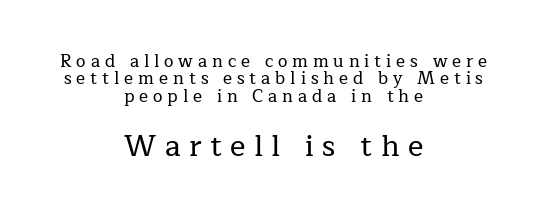
The image shows 29 px serif type, upright; set centered, tight line spacing (1.02x), unusually wide letter spacing (+0.29 em), not underlined; the second (bottom) block is 1.71x larger; low stroke contrast and a medium x-height.
